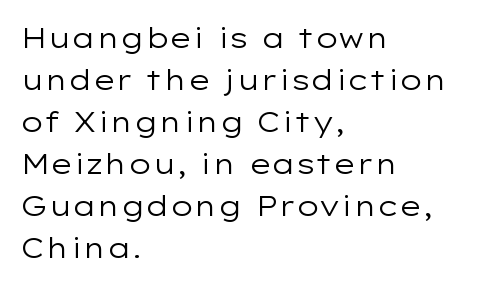
The image shows 28 px regular-weight, wide sans-serif type, upright; set left-aligned, normal line spacing (1.5x), normal letter spacing, not underlined; low stroke contrast and a medium x-height.
